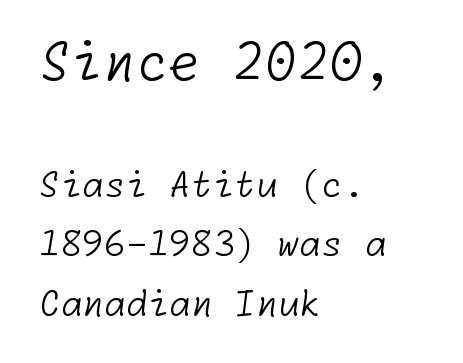
{"serif": "no", "bold": "no", "weight": "light", "width": "normal", "stroke_contrast": "low", "x_height": "medium", "underline": "no", "align": "left", "line_spacing": "normal", "line_spacing_ratio": 1.7, "letter_spacing": "normal", "letter_spacing_em": 0.0, "larger_block": "first", "size_ratio": 1.49, "glyph_px": 52}
